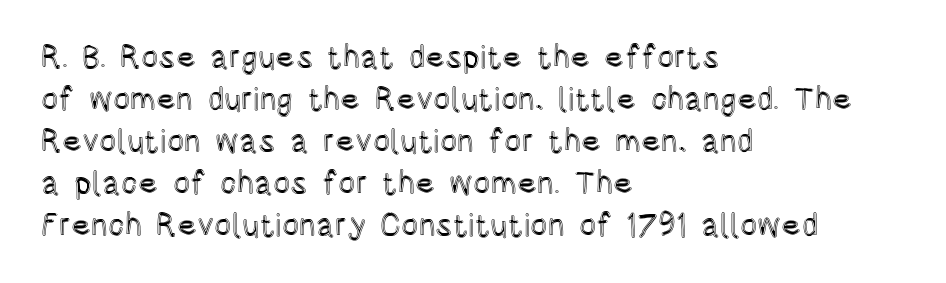
{"italic": "no", "width": "condensed", "x_height": "large", "monospaced": "no", "underline": "no", "align": "left", "line_spacing": "normal", "line_spacing_ratio": 1.31, "letter_spacing": "normal", "letter_spacing_em": 0.0, "glyph_px": 32}
